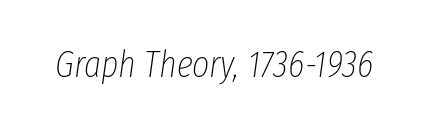
The image shows 37 px thin, condensed type, italic (leaning right); set normal letter spacing, not underlined; low stroke contrast and a medium x-height.
